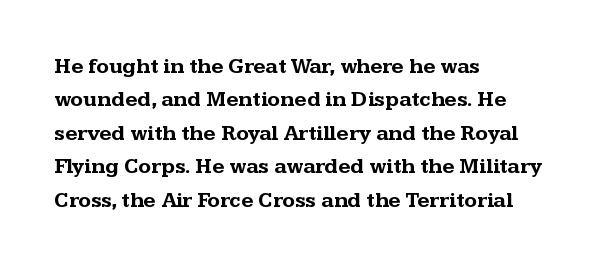
The lines sit at an ordinary, default distance from one another. Bare-footed words on every line. The rendering uses a bold face; every stroke is thick and dark. Posture: upright roman.
